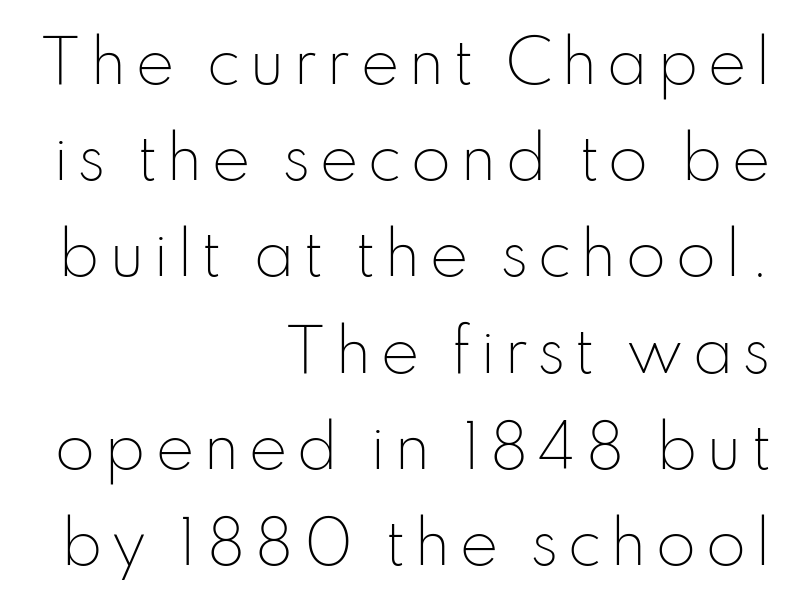
Q: Is the text bold? A: No.
Q: Is the text italic (slanted)? A: No, it is upright.
Q: Is the typeface a serif or a sans-serif typeface? A: Sans-serif.
Q: Is the text underlined? A: No.
Q: How is the paragraph aligned? A: Right-aligned.
Q: Is the spacing between lines tight, normal or loose? A: Normal.
Q: Width (condensed, normal, or wide)? A: Normal.
Q: Stroke contrast? A: Low.
Q: x-height? A: Small.
Q: Monospaced? A: No.
